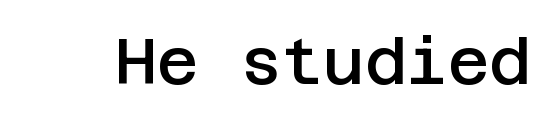
The image shows 64 px semibold sans-serif type, upright; set normal letter spacing, not underlined; low stroke contrast and a large x-height.
